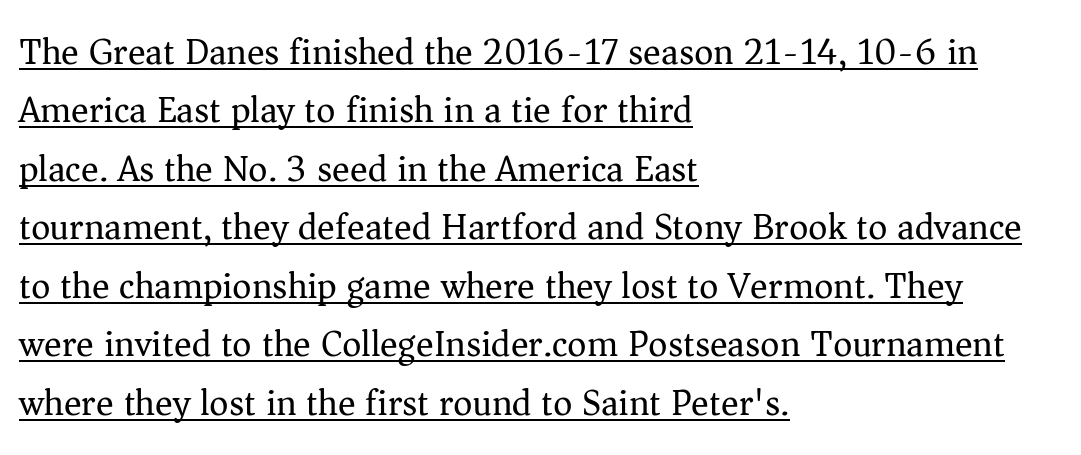
Q: Is the text bold? A: No.
Q: Is the text italic (slanted)? A: No, it is upright.
Q: Is the typeface a serif or a sans-serif typeface? A: Serif.
Q: Is the text underlined? A: Yes.
Q: How is the paragraph aligned? A: Left-aligned.
Q: Is the spacing between letters normal or unusually wide? A: Normal.
Q: Is the spacing between lines tight, normal or loose? A: Normal.
Q: Width (condensed, normal, or wide)? A: Normal.
Q: Stroke contrast? A: Medium.
Q: x-height? A: Medium.
Q: Monospaced? A: No.
